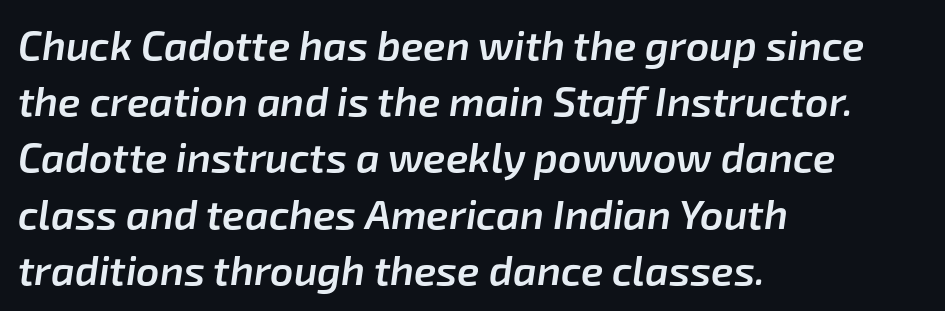
The gap between lines stays unmarked. Think of a printed novel: that variable character pitch is what you see here. This is moderately heavy type, rendered in semibold. It's the slanting kind of type. The passage shown stacks its lines at a standard gap. Each line starts at the same left margin while the right side varies.
